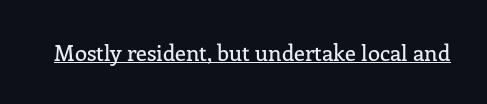
Q: Is the text italic (slanted)? A: No, it is upright.
Q: Is the text underlined? A: Yes.
Q: Is the spacing between letters normal or unusually wide? A: Normal.
